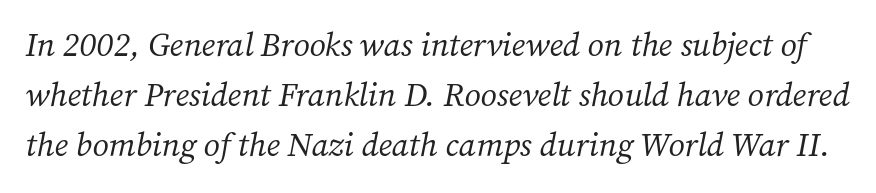
{"serif": "yes", "italic": "yes", "lean": "right", "slant_degrees": 12, "bold": "no", "weight": "regular", "width": "normal", "stroke_contrast": "medium", "x_height": "medium", "monospaced": "no", "underline": "no", "line_spacing": "normal", "line_spacing_ratio": 1.51, "letter_spacing": "normal", "letter_spacing_em": 0.0, "glyph_px": 33}
